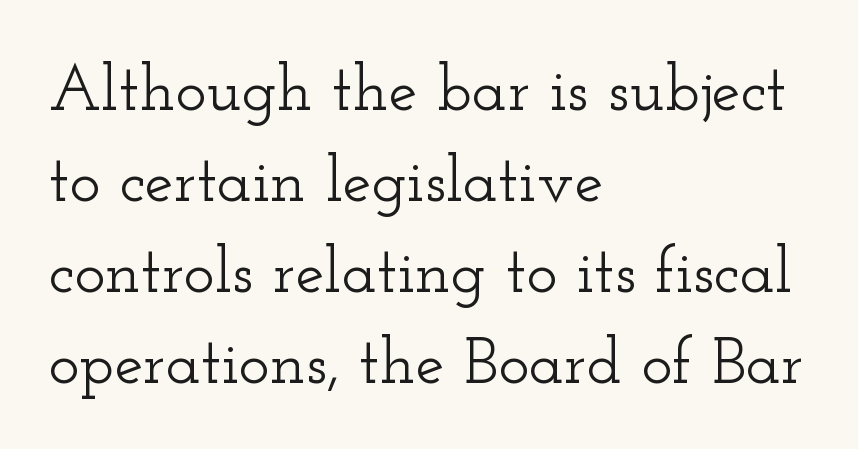
{"serif": "yes", "italic": "no", "width": "wide", "stroke_contrast": "low", "x_height": "small", "monospaced": "no", "underline": "no", "align": "left", "line_spacing": "normal", "line_spacing_ratio": 1.4, "letter_spacing": "normal", "letter_spacing_em": 0.0, "glyph_px": 65}
